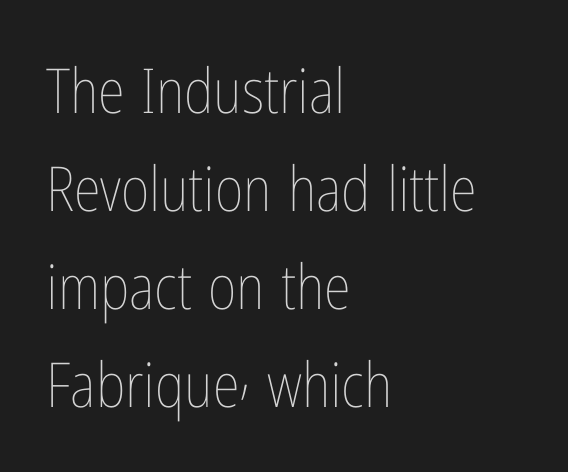
Q: Is the text bold? A: No.
Q: Is the text italic (slanted)? A: No, it is upright.
Q: Is the text underlined? A: No.
Q: How is the paragraph aligned? A: Left-aligned.
Q: Is the spacing between letters normal or unusually wide? A: Normal.
Q: Is the spacing between lines tight, normal or loose? A: Normal.
Q: Width (condensed, normal, or wide)? A: Condensed.
Q: Stroke contrast? A: Low.
Q: x-height? A: Medium.
Q: Monospaced? A: No.
